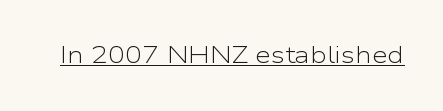
{"italic": "no", "bold": "no", "underline": "yes", "letter_spacing": "normal", "letter_spacing_em": 0.0, "glyph_px": 23}
